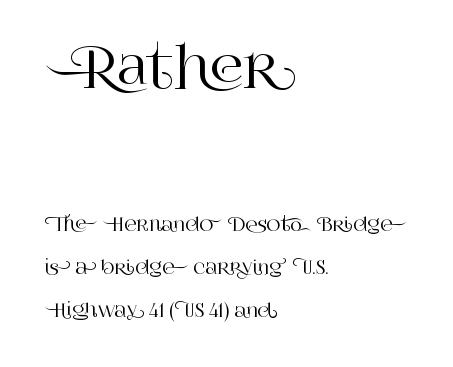
Q: Is the text italic (slanted)? A: No, it is upright.
Q: Is the typeface a serif or a sans-serif typeface? A: Serif.
Q: Is the text underlined? A: No.
Q: How is the paragraph aligned? A: Left-aligned.
Q: Is the spacing between letters normal or unusually wide? A: Normal.
Q: Is the spacing between lines tight, normal or loose? A: Loose.
Q: Which block of text is set in a larger size, the first (top) or the second (bottom)? A: The first (top) one.
Q: Width (condensed, normal, or wide)? A: Normal.
Q: Stroke contrast? A: High.
Q: x-height? A: Large.
Q: Monospaced? A: No.
